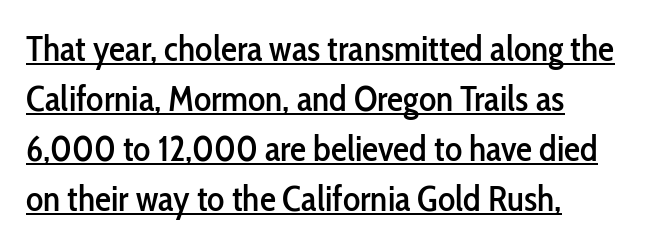
Q: Is the text italic (slanted)? A: No, it is upright.
Q: Is the typeface a serif or a sans-serif typeface? A: Sans-serif.
Q: Is the text underlined? A: Yes.
Q: Is the spacing between letters normal or unusually wide? A: Normal.
Q: Is the spacing between lines tight, normal or loose? A: Normal.
Q: Width (condensed, normal, or wide)? A: Condensed.
Q: Stroke contrast? A: Low.
Q: x-height? A: Medium.
Q: Monospaced? A: No.
